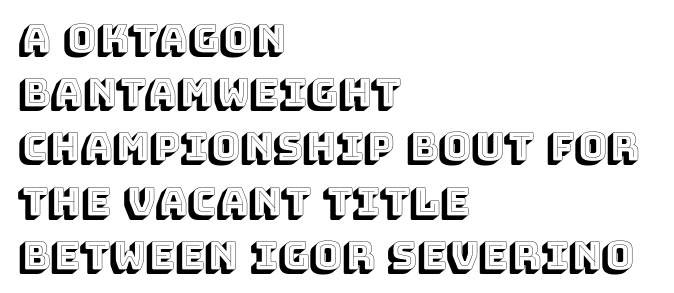
Q: Is the text italic (slanted)? A: No, it is upright.
Q: Is the text underlined? A: No.
Q: How is the paragraph aligned? A: Left-aligned.
Q: Is the spacing between letters normal or unusually wide? A: Normal.
Q: Is the spacing between lines tight, normal or loose? A: Normal.
Q: Width (condensed, normal, or wide)? A: Normal.
Q: x-height? A: Large.
Q: Monospaced? A: No.
